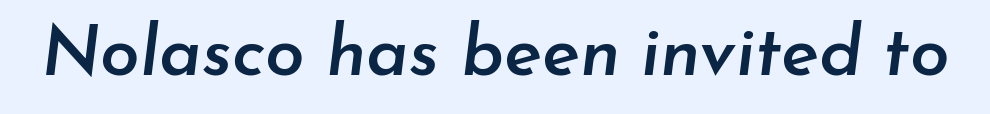
The gap between lines stays unmarked. Emphasis-style slanted type is in use. Set as a demibold, roughly 600 on the weight scale. This sample has the flowing, uneven cadence of proportional lettering.
